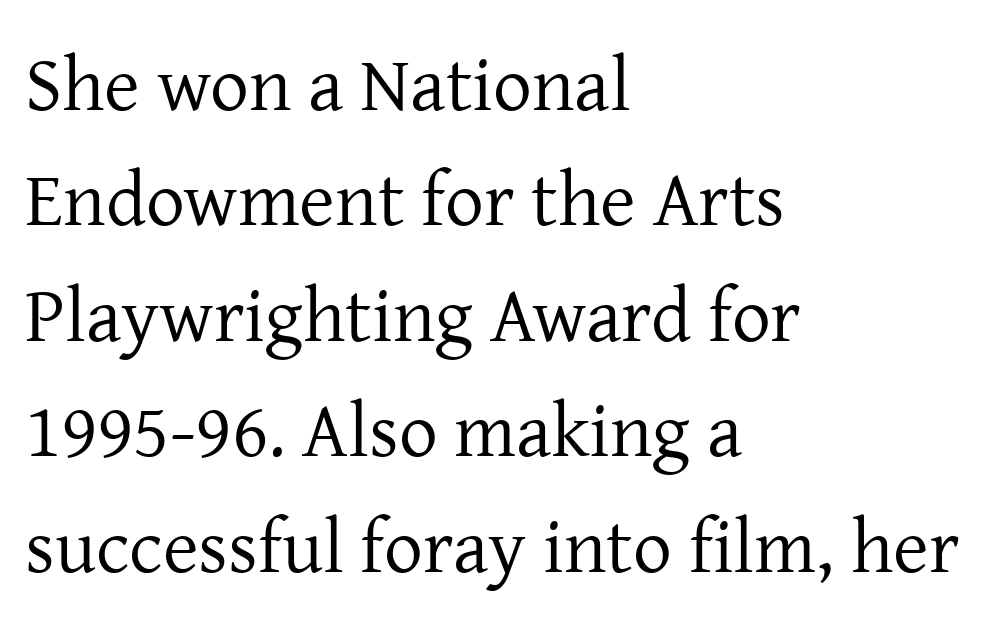
The image shows 77 px regular-weight serif type, upright; set left-aligned, normal line spacing (1.5x), normal letter spacing, not underlined; low stroke contrast and a medium x-height.
